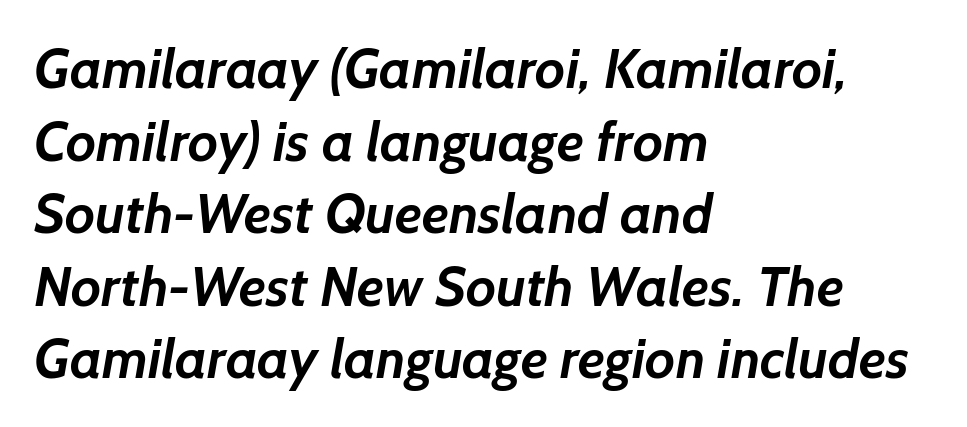
Q: Is the text bold? A: Yes.
Q: Is the typeface a serif or a sans-serif typeface? A: Sans-serif.
Q: Is the text underlined? A: No.
Q: How is the paragraph aligned? A: Left-aligned.
Q: Is the spacing between letters normal or unusually wide? A: Normal.
Q: Is the spacing between lines tight, normal or loose? A: Normal.
Q: Width (condensed, normal, or wide)? A: Normal.
Q: Stroke contrast? A: Low.
Q: x-height? A: Medium.
Q: Monospaced? A: No.
